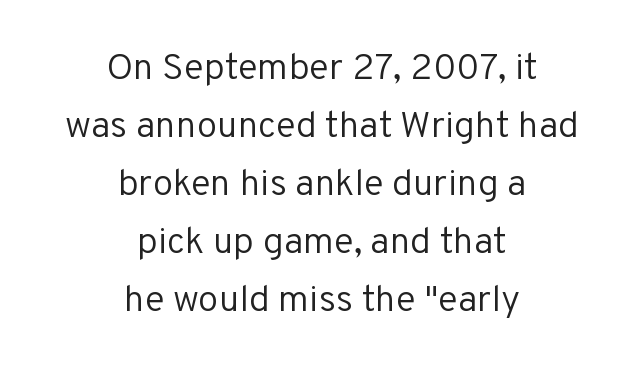
The image shows 37 px regular-weight sans-serif type, upright; set centered, normal line spacing (1.57x), normal letter spacing, not underlined; low stroke contrast and a medium x-height.
